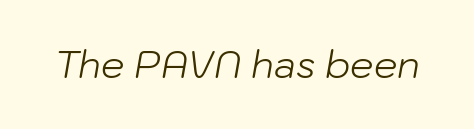
The font sits on the lighter half of the weight spectrum, regular included. What stands out about the letter spacing? Nothing — it is the standard amount. The axis of the letterforms is tilted away from vertical. Quick note: underline off. Here the designer chose a conventional face with non-uniform glyph widths.
